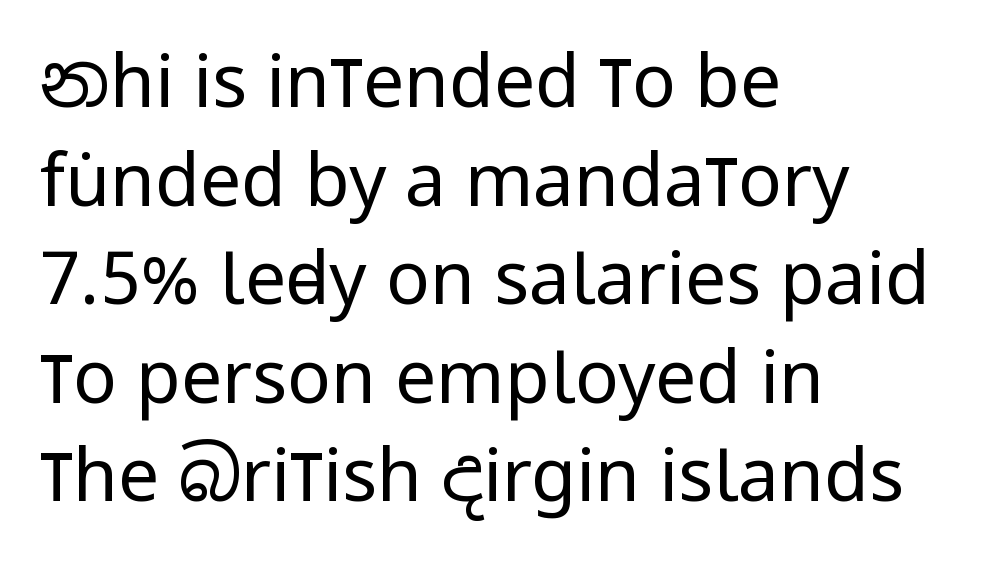
The font is comparable to plain body text, perhaps lighter. Letter spacing: default. A normal amount of white space separates one row of letters from the next. You can tell from the bare stems that sans-serif type was used. Plain, unruled lines of type. This sample uses an upright cut, with every glyph sitting square on the baseline.
